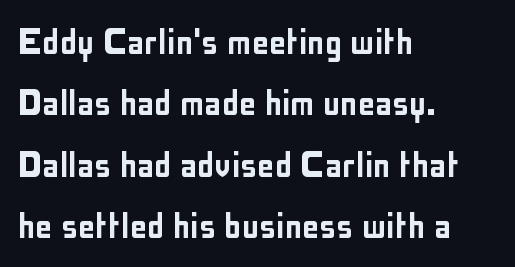
The image shows 43 px condensed sans-serif type, upright; set left-aligned, normal line spacing (1.43x), normal letter spacing, not underlined; low stroke contrast and a medium x-height.
